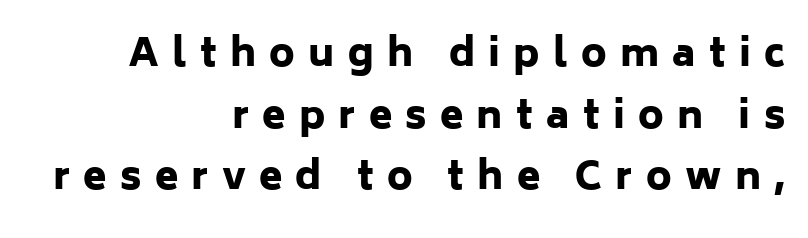
{"serif": "no", "italic": "no", "bold": "yes", "weight": "heavy", "width": "normal", "stroke_contrast": "low", "x_height": "medium", "monospaced": "no", "underline": "no", "align": "right", "line_spacing": "normal", "line_spacing_ratio": 1.62, "letter_spacing": "wide", "letter_spacing_em": 0.35, "glyph_px": 38}
